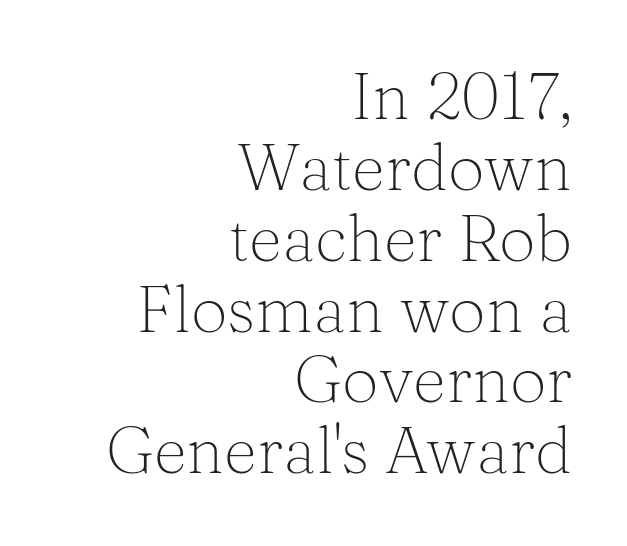
{"serif": "yes", "italic": "no", "bold": "no", "weight": "light", "width": "normal", "stroke_contrast": "medium", "x_height": "medium", "monospaced": "no", "underline": "no", "align": "right", "line_spacing": "tight", "line_spacing_ratio": 1.09, "letter_spacing": "normal", "letter_spacing_em": 0.0, "glyph_px": 65}
